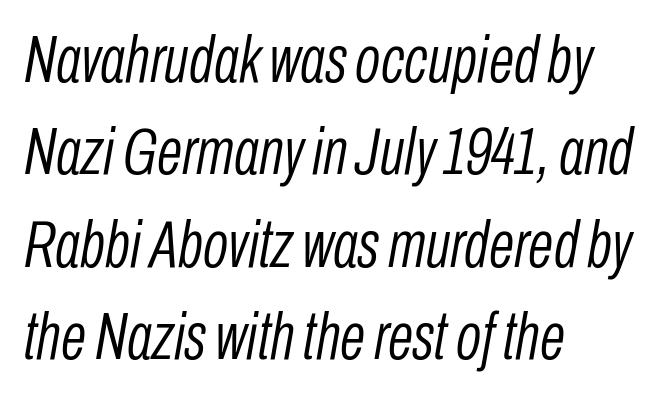
The image shows 66 px light, condensed type, italic (leaning right); set left-aligned, normal line spacing (1.4x), normal letter spacing, not underlined; low stroke contrast and a medium x-height.
